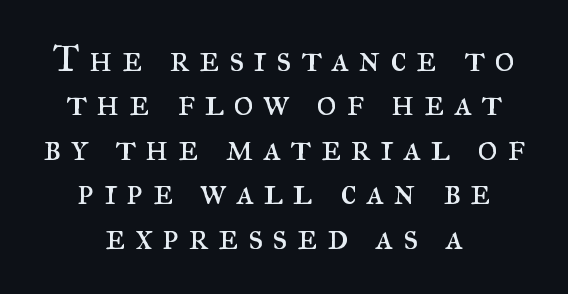
Q: Is the text bold? A: No.
Q: Is the text italic (slanted)? A: No, it is upright.
Q: Is the typeface a serif or a sans-serif typeface? A: Serif.
Q: Is the text underlined? A: No.
Q: How is the paragraph aligned? A: Centered.
Q: Is the spacing between letters normal or unusually wide? A: Unusually wide.
Q: Is the spacing between lines tight, normal or loose? A: Tight.
Q: Width (condensed, normal, or wide)? A: Normal.
Q: Stroke contrast? A: Medium.
Q: x-height? A: Small.
Q: Monospaced? A: No.
